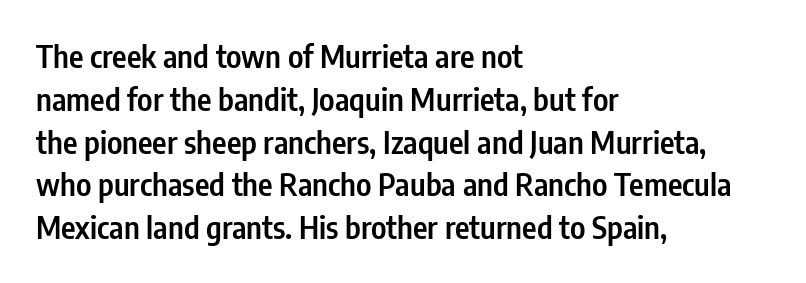
{"serif": "no", "italic": "no", "bold": "semi", "weight": "semibold", "width": "condensed", "stroke_contrast": "low", "x_height": "medium", "monospaced": "no", "underline": "no", "align": "left", "line_spacing": "normal", "line_spacing_ratio": 1.38, "letter_spacing": "normal", "letter_spacing_em": 0.0, "glyph_px": 31}
